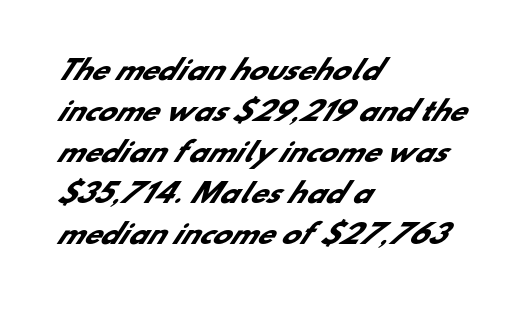
You could call the tracking neutral — neither tight nor loose. Bare-footed words on every line. Every row of glyphs begins at an identical x-position on the left. The vertical gap from one line to the next is medium. Caption: bold face, heavy strokes.
